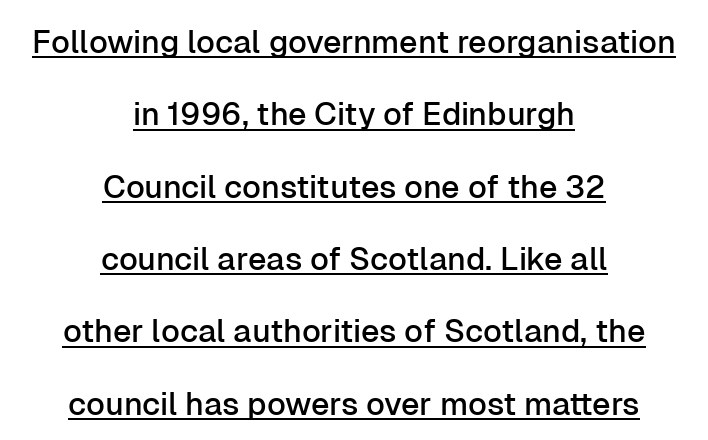
The image shows 32 px sans-serif type, upright; set centered, loose line spacing (2.26x), normal letter spacing, underlined; low stroke contrast and a medium x-height.
